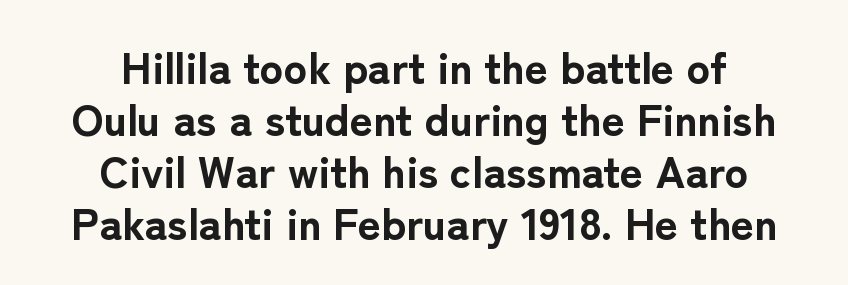
Q: Is the text bold? A: Yes.
Q: Is the text italic (slanted)? A: No, it is upright.
Q: Is the typeface a serif or a sans-serif typeface? A: Sans-serif.
Q: Is the text underlined? A: No.
Q: How is the paragraph aligned? A: Centered.
Q: Is the spacing between letters normal or unusually wide? A: Normal.
Q: Width (condensed, normal, or wide)? A: Normal.
Q: Stroke contrast? A: Low.
Q: x-height? A: Medium.
Q: Monospaced? A: No.
